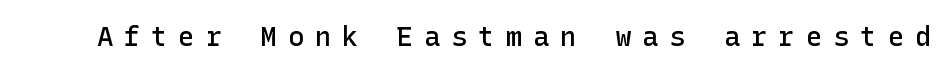
Q: Is the text bold? A: Semi-bold.
Q: Is the text italic (slanted)? A: No, it is upright.
Q: Is the text underlined? A: No.
Q: Is the spacing between letters normal or unusually wide? A: Unusually wide.
